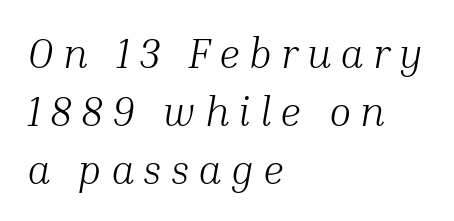
The image shows 41 px light serif type, italic (leaning right); set left-aligned, normal line spacing (1.41x), unusually wide letter spacing (+0.22 em), not underlined; medium stroke contrast and a medium x-height.
